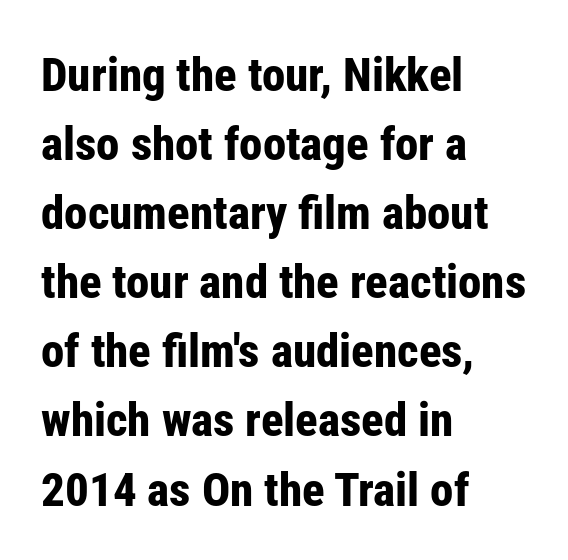
The face used here is a sans, in the tradition of grotesques and geometrics. Clear beneath every line of the passage. Compared with an ordinary text face, these strokes are far heavier — a full bold. A typesetter would call this proportional, since set widths differ per character.
